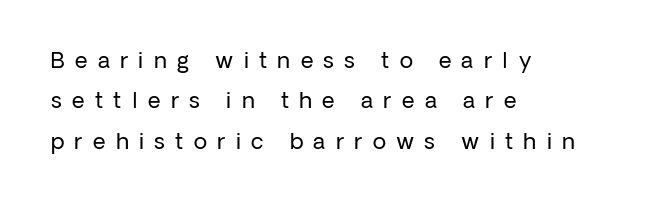
The image shows 22 px text type, upright; set left-aligned, line spacing 1.83x, unusually wide letter spacing (+0.47 em), not underlined.
